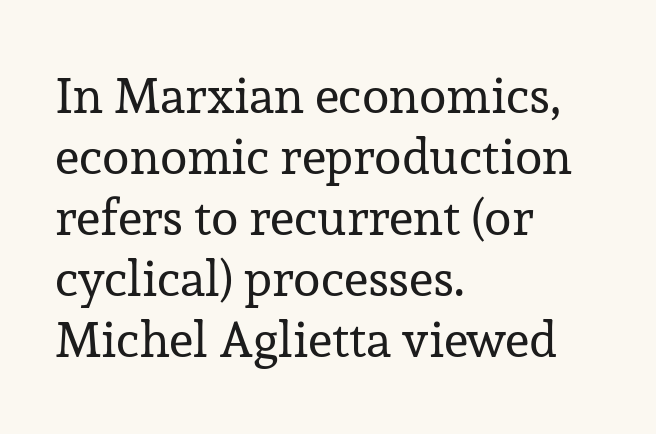
Q: Is the text bold? A: No.
Q: Is the text italic (slanted)? A: No, it is upright.
Q: Is the typeface a serif or a sans-serif typeface? A: Serif.
Q: Is the text underlined? A: No.
Q: How is the paragraph aligned? A: Left-aligned.
Q: Is the spacing between letters normal or unusually wide? A: Normal.
Q: Width (condensed, normal, or wide)? A: Normal.
Q: Stroke contrast? A: Low.
Q: x-height? A: Medium.
Q: Monospaced? A: No.
